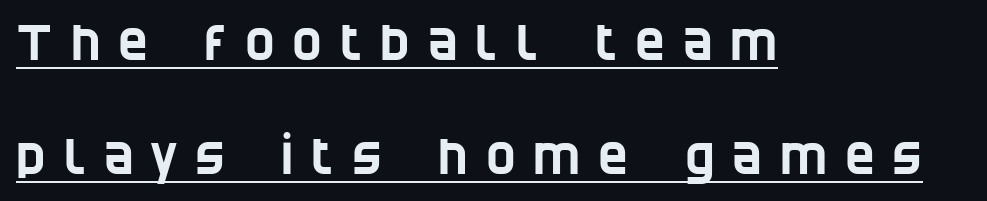
The image shows 50 px condensed sans-serif type; set left-aligned, loose line spacing (2.29x), unusually wide letter spacing (+0.36 em), underlined; low stroke contrast and a large x-height.
